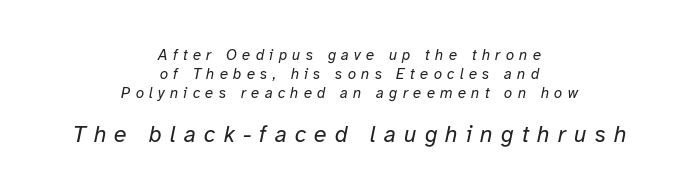
Q: Is the text bold? A: No.
Q: Is the text italic (slanted)? A: Yes, it leans right by about 12 degrees.
Q: Is the text underlined? A: No.
Q: How is the paragraph aligned? A: Centered.
Q: Is the spacing between letters normal or unusually wide? A: Unusually wide.
Q: Is the spacing between lines tight, normal or loose? A: Normal.
Q: Which block of text is set in a larger size, the first (top) or the second (bottom)? A: The second (bottom) one.
